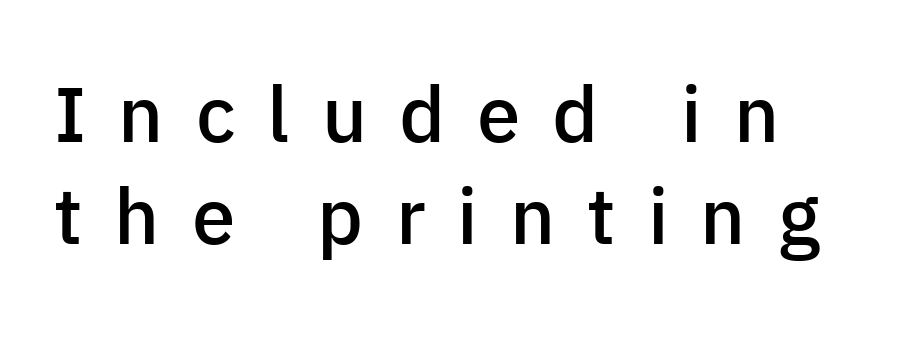
The image shows 78 px semibold sans-serif type, upright; set normal line spacing (1.31x), unusually wide letter spacing (+0.41 em), not underlined; low stroke contrast and a medium x-height.
